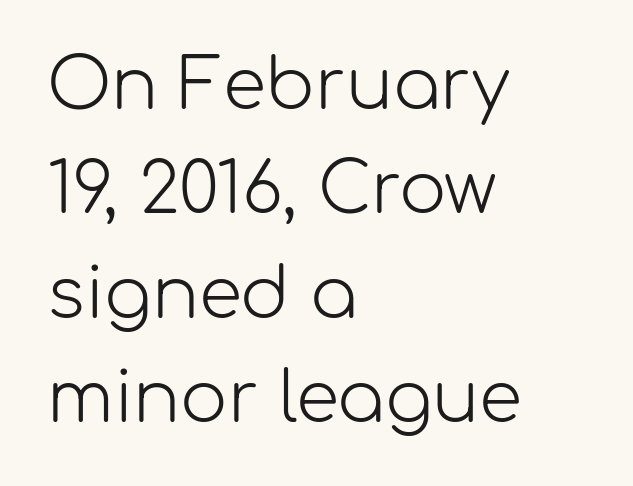
These lines sit exactly where default settings would place them. Letter spacing: default. The glyphs in this specimen are sans serif. Left-aligned paragraph, ragged on the right.
